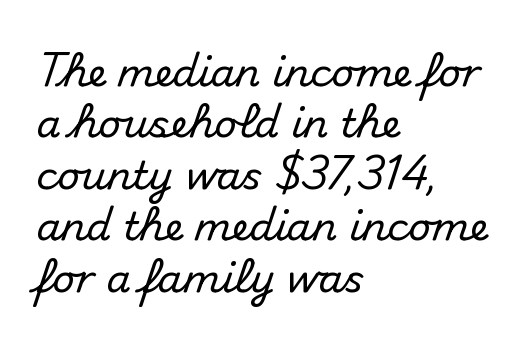
Q: Is the text italic (slanted)? A: Yes.
Q: Is the typeface a serif or a sans-serif typeface? A: Sans-serif.
Q: Is the text underlined? A: No.
Q: How is the paragraph aligned? A: Left-aligned.
Q: Is the spacing between letters normal or unusually wide? A: Normal.
Q: Is the spacing between lines tight, normal or loose? A: Normal.
Q: Width (condensed, normal, or wide)? A: Normal.
Q: Stroke contrast? A: Medium.
Q: x-height? A: Small.
Q: Monospaced? A: No.
